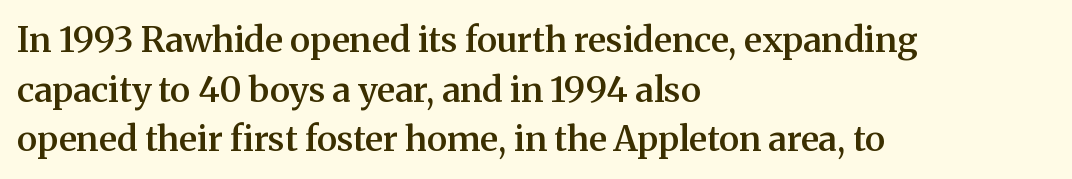
Q: Is the text bold? A: Semi-bold.
Q: Is the text italic (slanted)? A: No, it is upright.
Q: Is the typeface a serif or a sans-serif typeface? A: Serif.
Q: Is the text underlined? A: No.
Q: How is the paragraph aligned? A: Left-aligned.
Q: Is the spacing between letters normal or unusually wide? A: Normal.
Q: Is the spacing between lines tight, normal or loose? A: Normal.
Q: Width (condensed, normal, or wide)? A: Normal.
Q: Stroke contrast? A: Medium.
Q: x-height? A: Medium.
Q: Monospaced? A: No.
